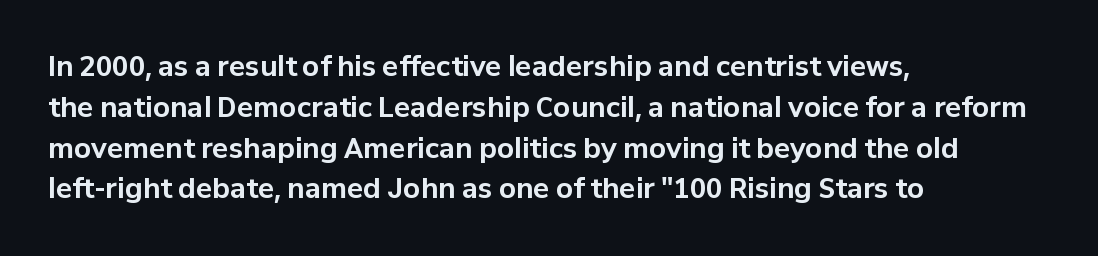
{"italic": "no", "bold": "yes", "underline": "no", "align": "left", "line_spacing": "normal", "line_spacing_ratio": 1.51, "letter_spacing": "normal", "letter_spacing_em": 0.0, "glyph_px": 27}
